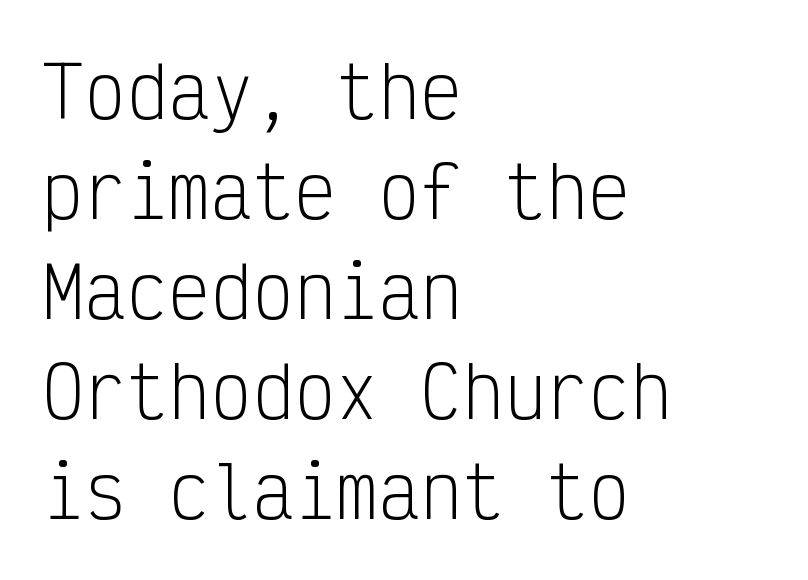
{"serif": "no", "italic": "no", "bold": "no", "weight": "light", "width": "condensed", "stroke_contrast": "low", "x_height": "medium", "monospaced": "yes", "underline": "no", "align": "left", "line_spacing": "normal", "line_spacing_ratio": 1.43, "letter_spacing": "normal", "letter_spacing_em": 0.0, "glyph_px": 70}
